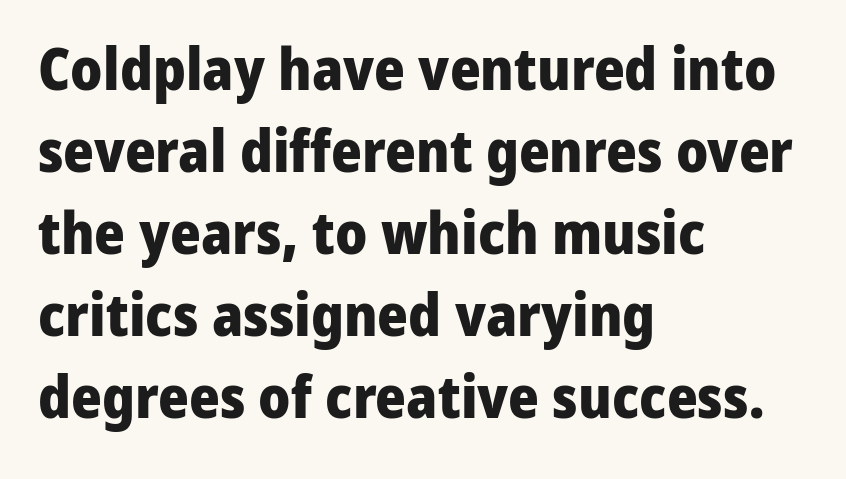
{"serif": "no", "italic": "no", "bold": "yes", "weight": "heavy", "width": "normal", "stroke_contrast": "low", "x_height": "medium", "monospaced": "no", "underline": "no", "align": "left", "line_spacing": "normal", "line_spacing_ratio": 1.39, "letter_spacing": "normal", "letter_spacing_em": 0.0, "glyph_px": 59}
